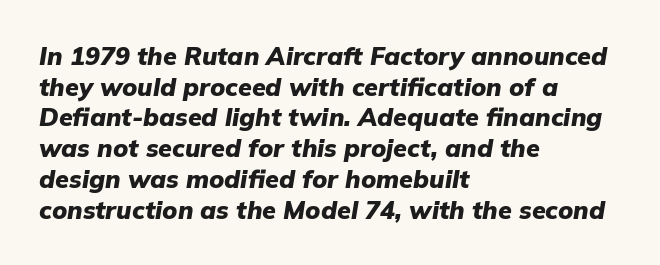
{"italic": "yes", "lean": "right", "slant_degrees": 9, "bold": "yes", "underline": "no", "align": "left", "line_spacing_ratio": 1.23, "letter_spacing": "normal", "letter_spacing_em": 0.0, "glyph_px": 25}
